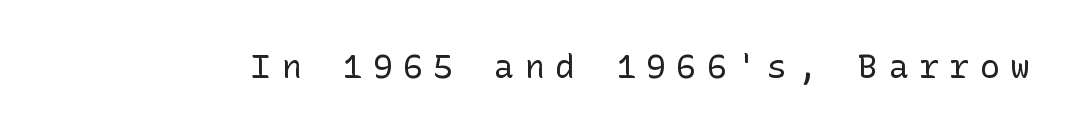
Q: Is the text bold? A: No.
Q: Is the text italic (slanted)? A: No, it is upright.
Q: Is the typeface a serif or a sans-serif typeface? A: Sans-serif.
Q: Is the text underlined? A: No.
Q: Is the spacing between letters normal or unusually wide? A: Unusually wide.
Q: Width (condensed, normal, or wide)? A: Normal.
Q: Stroke contrast? A: Low.
Q: x-height? A: Medium.
